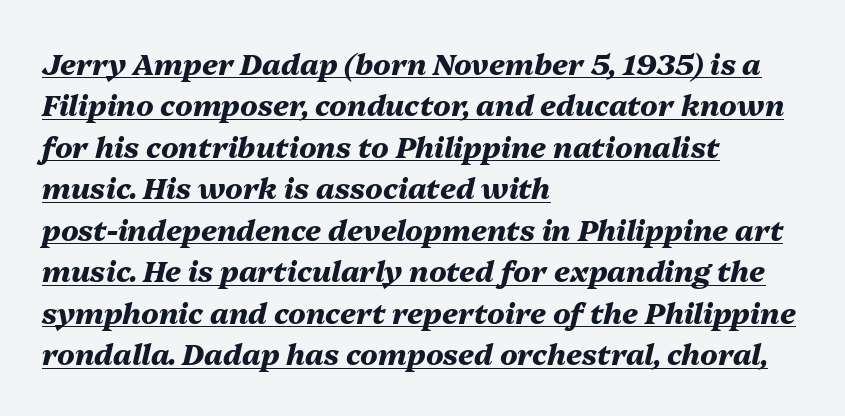
The image shows 29 px heavy type, italic (leaning right); set left-aligned, normal line spacing (1.43x), normal letter spacing, underlined; medium stroke contrast and a medium x-height.
